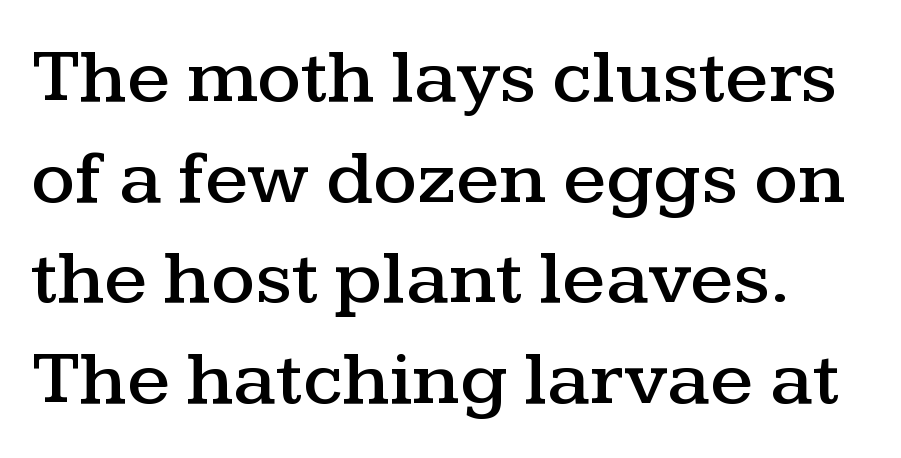
Underline: absent. The passage shown is typed in a proportional face where columns would drift. I'd call this a serif setting — the letters wear small feet. Between one letter and the next there's only the usual sliver of space. Does the lettering tilt? It doesn't — this is upright. Normally led — the rows are evenly, conventionally spaced.
